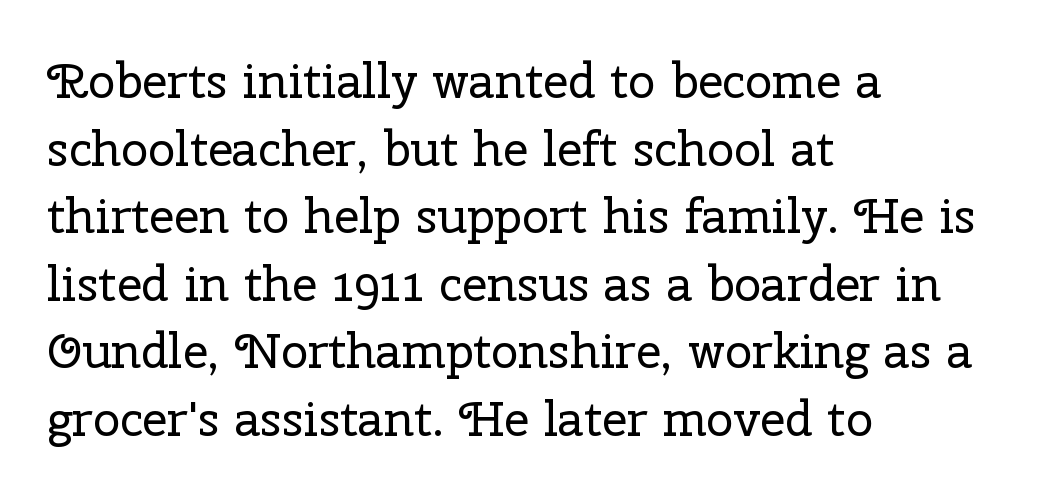
Q: Is the text bold? A: No.
Q: Is the text italic (slanted)? A: No, it is upright.
Q: Is the typeface a serif or a sans-serif typeface? A: Serif.
Q: Is the text underlined? A: No.
Q: How is the paragraph aligned? A: Left-aligned.
Q: Is the spacing between letters normal or unusually wide? A: Normal.
Q: Is the spacing between lines tight, normal or loose? A: Normal.
Q: Width (condensed, normal, or wide)? A: Normal.
Q: Stroke contrast? A: Low.
Q: x-height? A: Medium.
Q: Monospaced? A: No.
